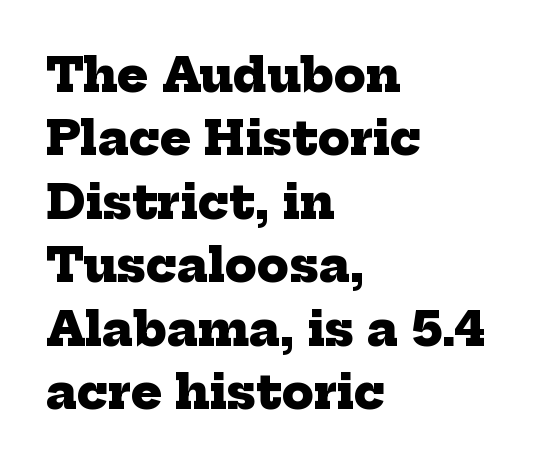
Q: Is the text bold? A: Yes.
Q: Is the typeface a serif or a sans-serif typeface? A: Serif.
Q: Is the text underlined? A: No.
Q: How is the paragraph aligned? A: Left-aligned.
Q: Is the spacing between letters normal or unusually wide? A: Normal.
Q: Is the spacing between lines tight, normal or loose? A: Normal.
Q: Width (condensed, normal, or wide)? A: Normal.
Q: Stroke contrast? A: Low.
Q: x-height? A: Medium.
Q: Monospaced? A: No.
